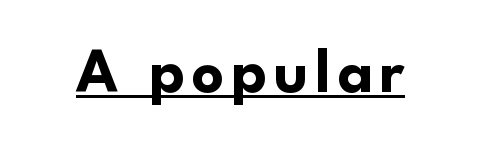
The image shows 63 px bold sans-serif type, upright; set underlined; low stroke contrast and a small x-height.
